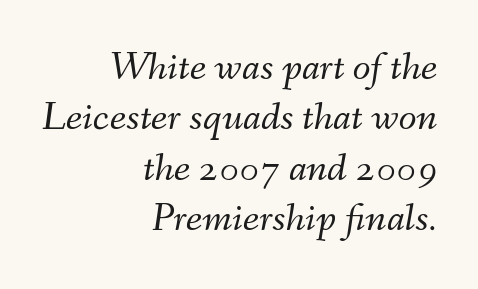
{"italic": "yes", "lean": "right", "slant_degrees": 9, "bold": "no", "weight": "light", "width": "normal", "stroke_contrast": "medium", "x_height": "small", "monospaced": "no", "underline": "no", "align": "right", "line_spacing_ratio": 1.23, "letter_spacing": "normal", "letter_spacing_em": 0.0, "glyph_px": 41}
